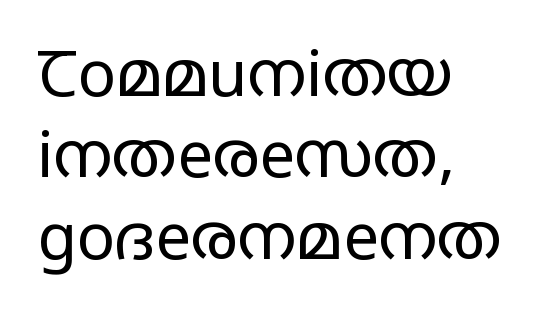
{"serif": "no", "italic": "no", "bold": "no", "weight": "regular", "width": "wide", "stroke_contrast": "low", "x_height": "large", "monospaced": "no", "underline": "no", "align": "left", "line_spacing": "normal", "line_spacing_ratio": 1.27, "letter_spacing": "normal", "letter_spacing_em": 0.0, "glyph_px": 64}
